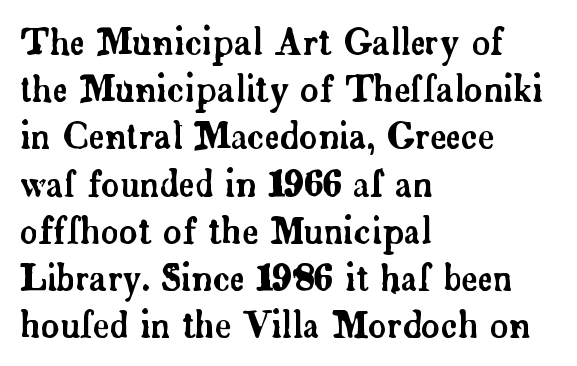
Q: Is the text italic (slanted)? A: No, it is upright.
Q: Is the typeface a serif or a sans-serif typeface? A: Serif.
Q: Is the text underlined? A: No.
Q: How is the paragraph aligned? A: Left-aligned.
Q: Is the spacing between letters normal or unusually wide? A: Normal.
Q: Is the spacing between lines tight, normal or loose? A: Normal.
Q: Width (condensed, normal, or wide)? A: Normal.
Q: Stroke contrast? A: Low.
Q: x-height? A: Small.
Q: Monospaced? A: No.
